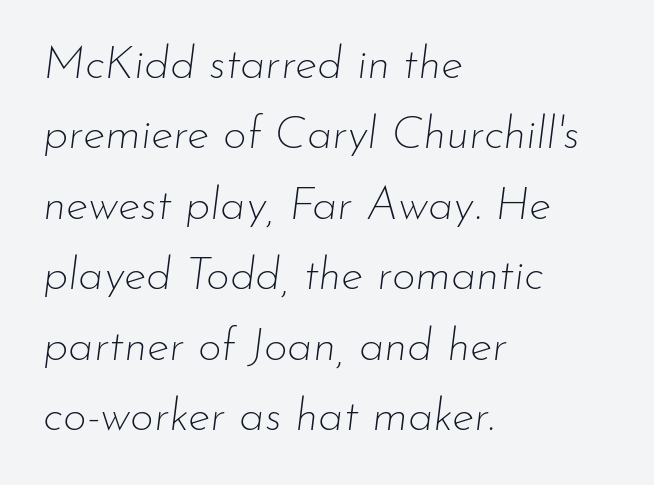
The image shows 46 px thin type, italic (leaning right); set left-aligned, normal line spacing (1.53x), normal letter spacing, not underlined; low stroke contrast and a small x-height.
